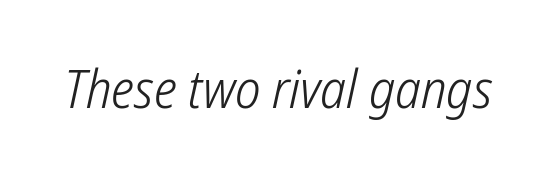
Q: Is the text bold? A: No.
Q: Is the typeface a serif or a sans-serif typeface? A: Sans-serif.
Q: Is the text underlined? A: No.
Q: Is the spacing between letters normal or unusually wide? A: Normal.
Q: Width (condensed, normal, or wide)? A: Condensed.
Q: Stroke contrast? A: Low.
Q: x-height? A: Medium.
Q: Monospaced? A: No.
